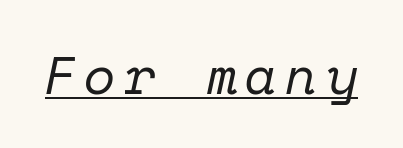
The image shows 52 px regular-weight serif type, italic (leaning right), monospaced; set underlined; low stroke contrast and a medium x-height.
